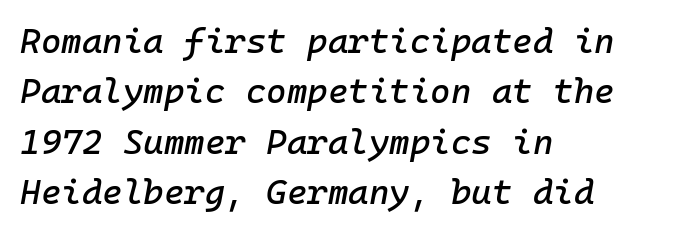
{"italic": "yes", "lean": "right", "slant_degrees": 10, "width": "normal", "stroke_contrast": "low", "x_height": "medium", "monospaced": "yes", "underline": "no", "align": "left", "line_spacing": "normal", "line_spacing_ratio": 1.44, "letter_spacing": "normal", "letter_spacing_em": 0.0, "glyph_px": 35}
